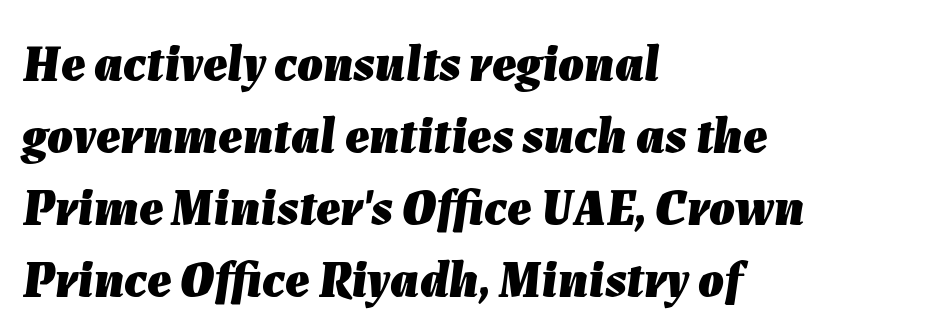
{"italic": "yes", "lean": "right", "slant_degrees": 7, "bold": "yes", "weight": "heavy", "width": "normal", "stroke_contrast": "low", "x_height": "medium", "monospaced": "no", "underline": "no", "align": "left", "line_spacing": "normal", "line_spacing_ratio": 1.41, "letter_spacing": "normal", "letter_spacing_em": 0.0, "glyph_px": 51}
